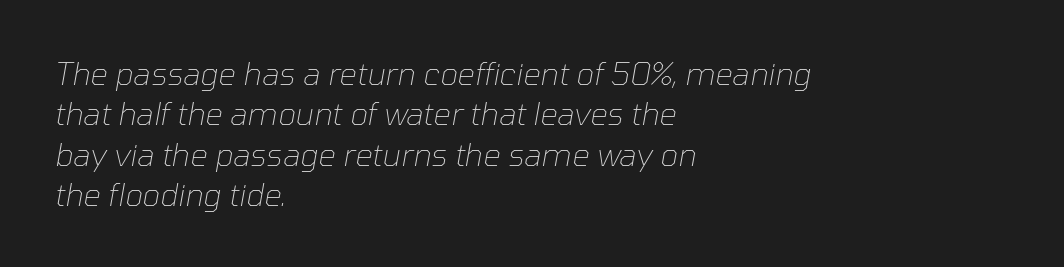
The image shows 31 px thin type, italic (leaning right); set left-aligned, normal line spacing (1.3x), normal letter spacing, not underlined; low stroke contrast and a medium x-height.
